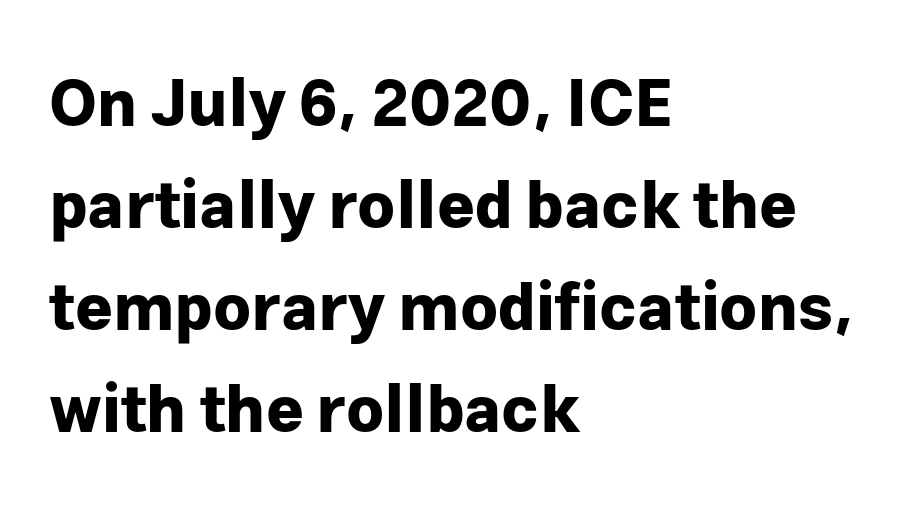
The image shows 65 px bold sans-serif type, upright; set left-aligned, normal line spacing (1.57x), normal letter spacing, not underlined; low stroke contrast and a medium x-height.
